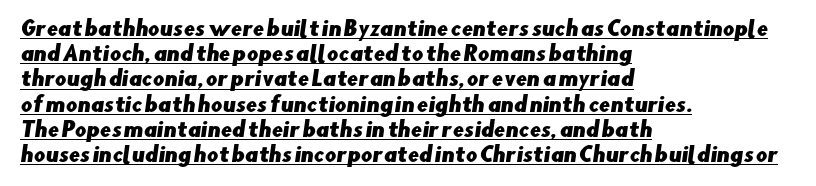
Q: Is the text underlined? A: Yes.
Q: How is the paragraph aligned? A: Left-aligned.
Q: Is the spacing between letters normal or unusually wide? A: Normal.
Q: Is the spacing between lines tight, normal or loose? A: Normal.
